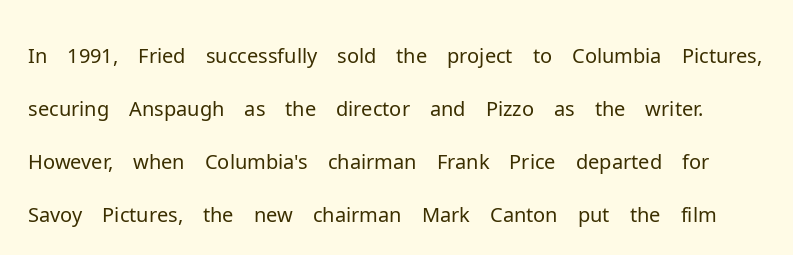
The image shows 41 px light sans-serif type, upright; set normal line spacing (1.29x), normal letter spacing, not underlined; low stroke contrast and a medium x-height.
